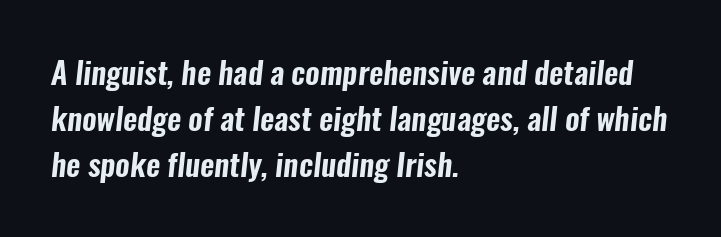
The image shows 31 px condensed sans-serif type; set left-aligned, normal line spacing (1.48x), normal letter spacing, not underlined; low stroke contrast and a medium x-height.
